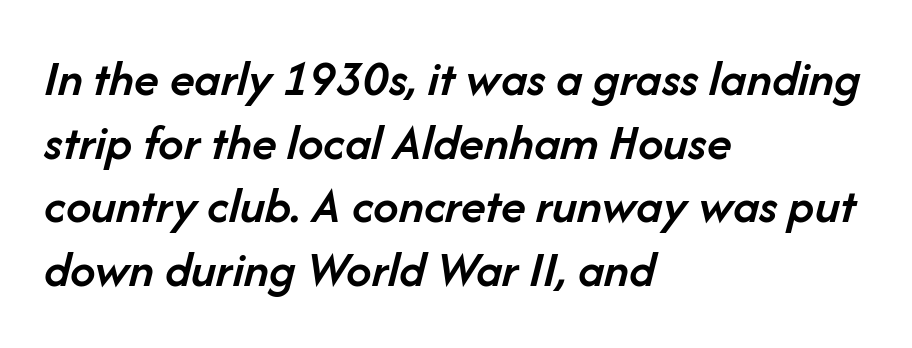
Q: Is the text bold? A: Semi-bold.
Q: Is the text italic (slanted)? A: Yes, it leans right by about 14 degrees.
Q: Is the text underlined? A: No.
Q: How is the paragraph aligned? A: Left-aligned.
Q: Is the spacing between letters normal or unusually wide? A: Normal.
Q: Is the spacing between lines tight, normal or loose? A: Normal.
Q: Width (condensed, normal, or wide)? A: Normal.
Q: Stroke contrast? A: Low.
Q: x-height? A: Medium.
Q: Monospaced? A: No.
